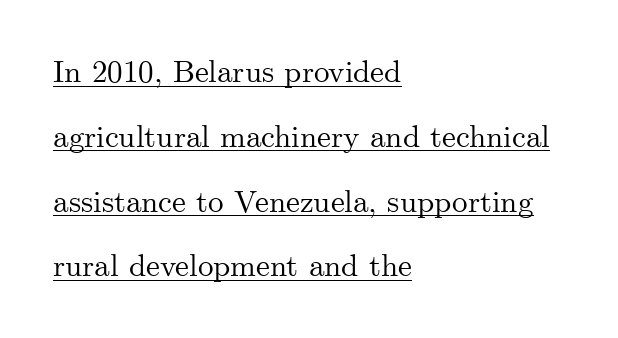
Q: Is the text italic (slanted)? A: No, it is upright.
Q: Is the typeface a serif or a sans-serif typeface? A: Serif.
Q: Is the text underlined? A: Yes.
Q: How is the paragraph aligned? A: Left-aligned.
Q: Is the spacing between letters normal or unusually wide? A: Normal.
Q: Is the spacing between lines tight, normal or loose? A: Loose.
Q: Width (condensed, normal, or wide)? A: Normal.
Q: Stroke contrast? A: Medium.
Q: x-height? A: Small.
Q: Monospaced? A: No.
